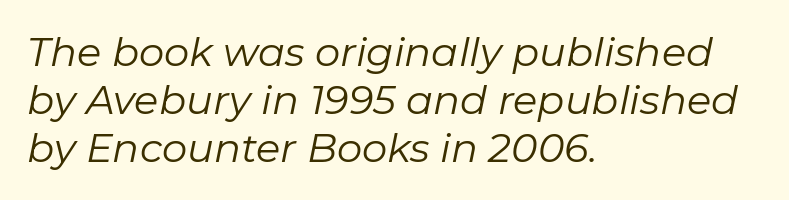
Q: Is the text bold? A: No.
Q: Is the text italic (slanted)? A: Yes, it leans right by about 11 degrees.
Q: Is the text underlined? A: No.
Q: How is the paragraph aligned? A: Left-aligned.
Q: Is the spacing between letters normal or unusually wide? A: Normal.
Q: Width (condensed, normal, or wide)? A: Normal.
Q: Stroke contrast? A: Low.
Q: x-height? A: Medium.
Q: Monospaced? A: No.
